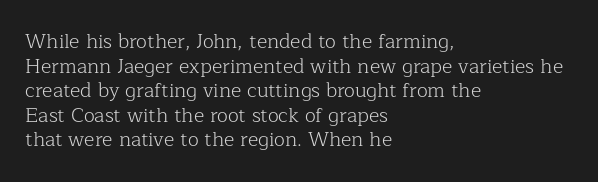
Q: Is the text bold? A: No.
Q: Is the text italic (slanted)? A: No, it is upright.
Q: Is the text underlined? A: No.
Q: How is the paragraph aligned? A: Left-aligned.
Q: Is the spacing between letters normal or unusually wide? A: Normal.
